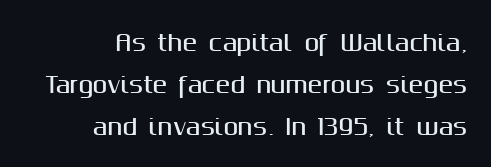
Q: Is the text italic (slanted)? A: No, it is upright.
Q: Is the text underlined? A: No.
Q: How is the paragraph aligned? A: Right-aligned.
Q: Is the spacing between letters normal or unusually wide? A: Normal.
Q: Is the spacing between lines tight, normal or loose? A: Loose.
